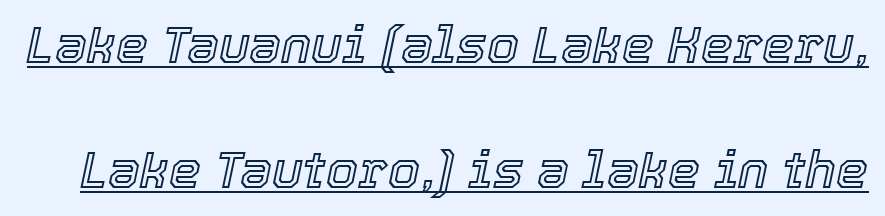
{"italic": "yes", "lean": "right", "slant_degrees": 12, "width": "normal", "x_height": "medium", "monospaced": "no", "underline": "yes", "line_spacing": "loose", "line_spacing_ratio": 2.45, "letter_spacing": "normal", "letter_spacing_em": 0.0, "glyph_px": 51}
